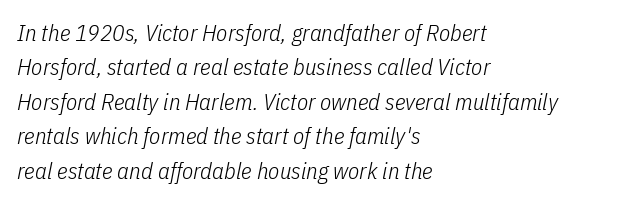
This rendering features lettering with no underline. The whole block is typeset with a tilt. Words appear dense and cohesive because spacing is normal. If you drew a ruler down the left edge, every line would touch it.
